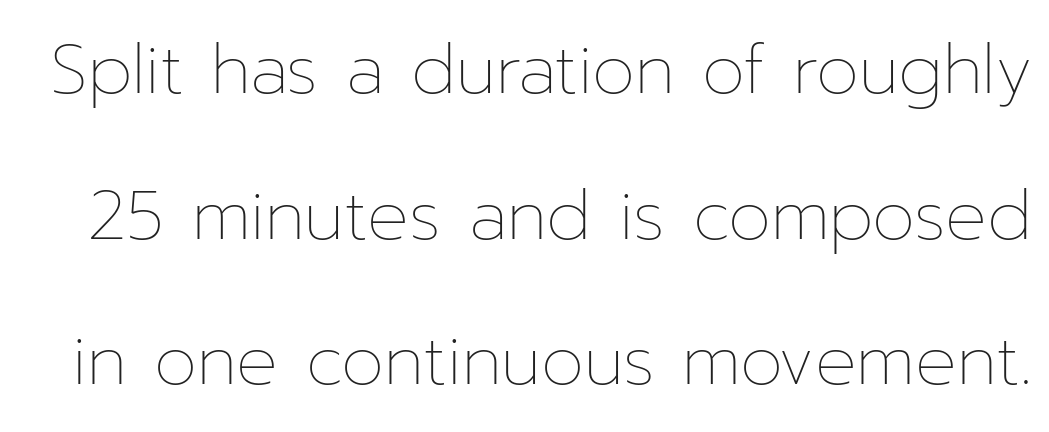
How would I describe the line gaps? Wide and relaxed. The letterforms sit shoulder to shoulder at normal distance. The cut favours lightness, reaching ordinary text weight at its darkest. If you drew a line through each stem, it would be perfectly vertical.
